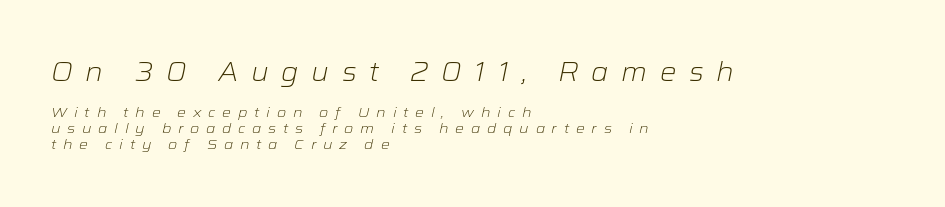
Rule under the text: the space is simply empty. The lines are packed closely together with very little leading. The passage is arranged the way most books set body copy — flush left. The gaps between neighbouring characters are conspicuously large.
